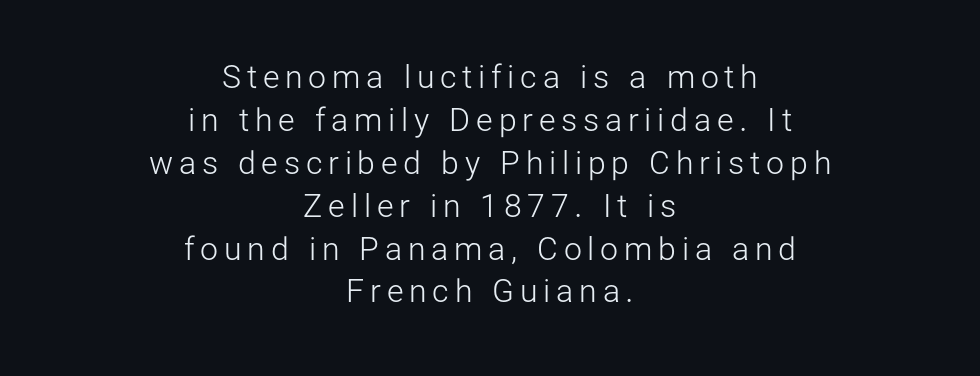
Q: Is the text bold? A: No.
Q: Is the text italic (slanted)? A: No, it is upright.
Q: Is the typeface a serif or a sans-serif typeface? A: Sans-serif.
Q: Is the text underlined? A: No.
Q: How is the paragraph aligned? A: Centered.
Q: Is the spacing between lines tight, normal or loose? A: Normal.
Q: Width (condensed, normal, or wide)? A: Normal.
Q: Stroke contrast? A: Low.
Q: x-height? A: Medium.
Q: Monospaced? A: No.
